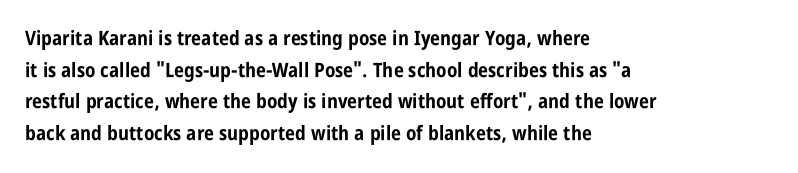
If you drew a line through each stem, it would be perfectly vertical. Nobody drew a line under any word here. A full-strength bold gives these letters their thick strokes. Honestly, the letter spacing is just normal — you wouldn't notice it. Left-aligned paragraph, ragged on the right.
